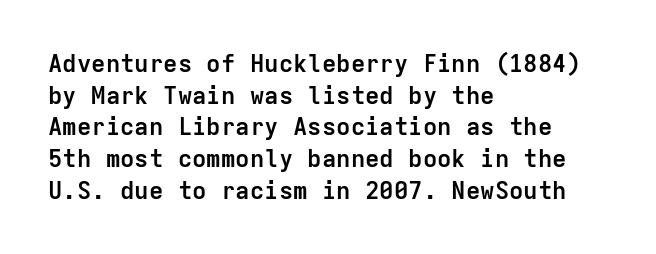
{"italic": "no", "bold": "yes", "underline": "no", "align": "left", "line_spacing": "normal", "line_spacing_ratio": 1.32, "letter_spacing": "normal", "letter_spacing_em": 0.0, "glyph_px": 24}
